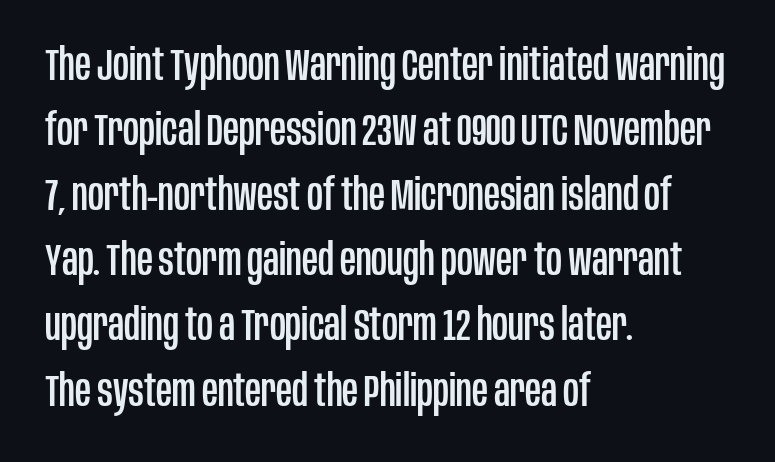
{"serif": "no", "italic": "no", "width": "condensed", "stroke_contrast": "low", "x_height": "large", "monospaced": "no", "underline": "no", "align": "left", "line_spacing": "normal", "line_spacing_ratio": 1.48, "letter_spacing": "normal", "letter_spacing_em": 0.0, "glyph_px": 44}
